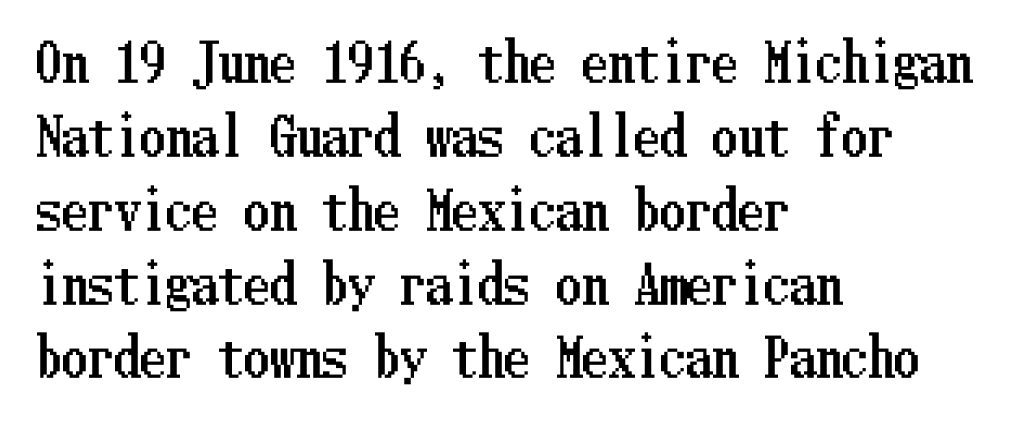
Honestly, there is no underline to notice here at all. Honestly, the letter spacing is just normal — you wouldn't notice it. If you drew a line through each stem, it would be perfectly vertical. The paragraph has a hard left edge and a soft right edge. Is there much room between lines? A standard amount, neither cramped nor airy.
